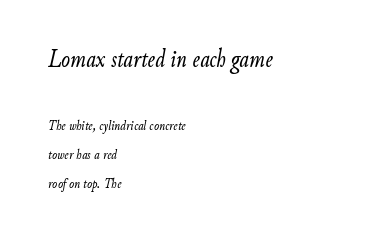
The image shows 26 px text type, italic (leaning right); set left-aligned, loose line spacing (1.93x), normal letter spacing, not underlined; the first (top) block is 1.73x larger.
